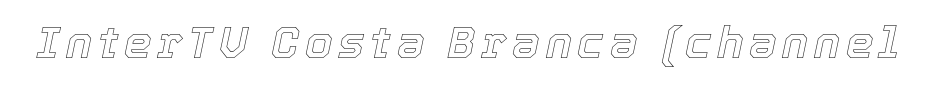
{"italic": "yes", "lean": "right", "slant_degrees": 12, "width": "normal", "x_height": "medium", "monospaced": "no", "underline": "no", "glyph_px": 44}
